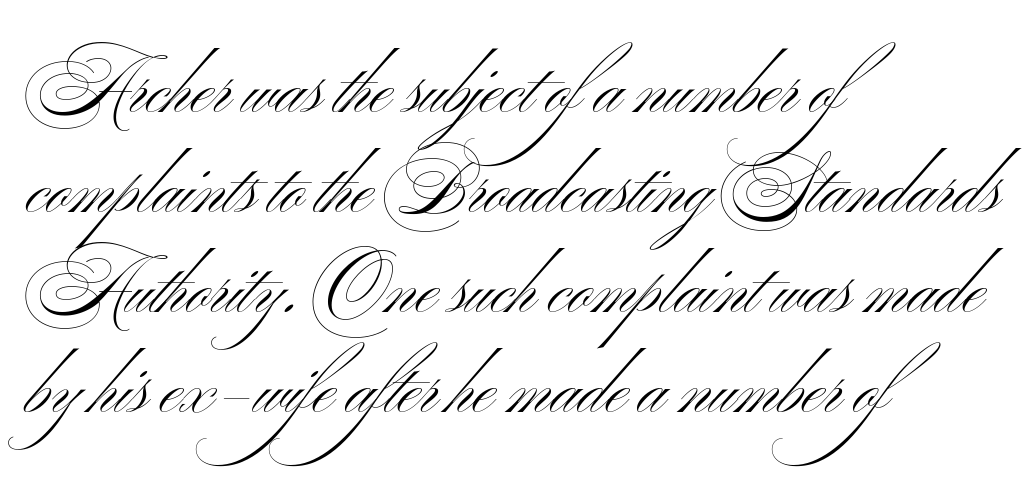
The image shows 72 px light, wide sans-serif type; set left-aligned, normal line spacing (1.39x), normal letter spacing, not underlined; medium stroke contrast and a small x-height.
